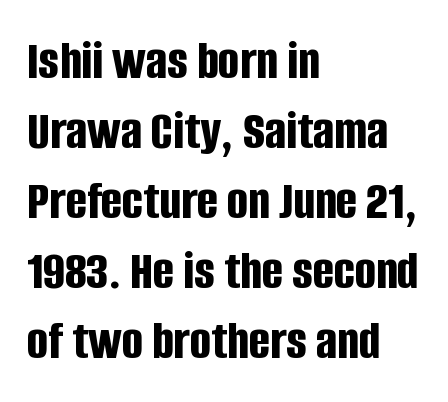
Nobody drew a line under any word here. The letterforms sit shoulder to shoulder at normal distance. The letters carry no serifs — their stems end cleanly without finishing strokes. The type sits square on the baseline with zero lean. The typesetting leans heavy: a genuine bold.
